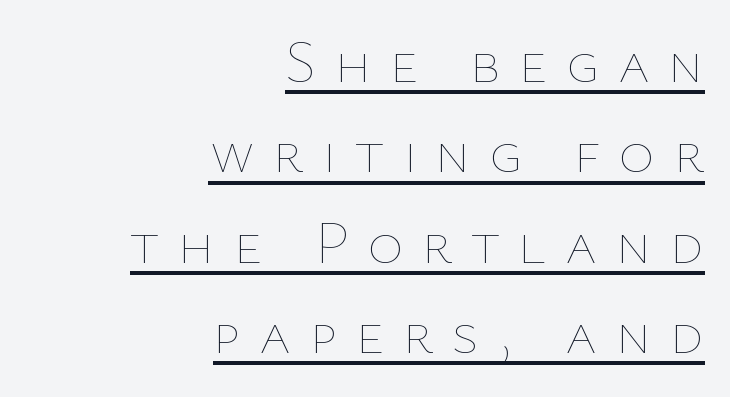
Q: Is the text bold? A: No.
Q: Is the text italic (slanted)? A: No, it is upright.
Q: Is the text underlined? A: Yes.
Q: How is the paragraph aligned? A: Right-aligned.
Q: Is the spacing between letters normal or unusually wide? A: Unusually wide.
Q: Is the spacing between lines tight, normal or loose? A: Normal.
Q: Width (condensed, normal, or wide)? A: Normal.
Q: Stroke contrast? A: Low.
Q: x-height? A: Medium.
Q: Monospaced? A: No.
